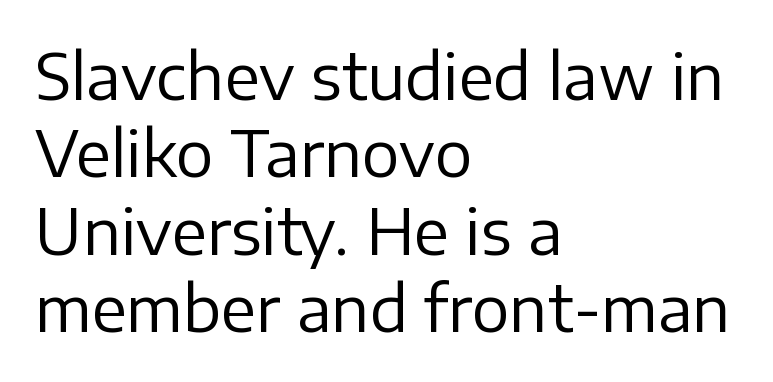
{"serif": "no", "italic": "no", "bold": "no", "weight": "regular", "width": "normal", "stroke_contrast": "low", "x_height": "medium", "monospaced": "no", "underline": "no", "align": "left", "line_spacing_ratio": 1.23, "letter_spacing": "normal", "letter_spacing_em": 0.0, "glyph_px": 63}
